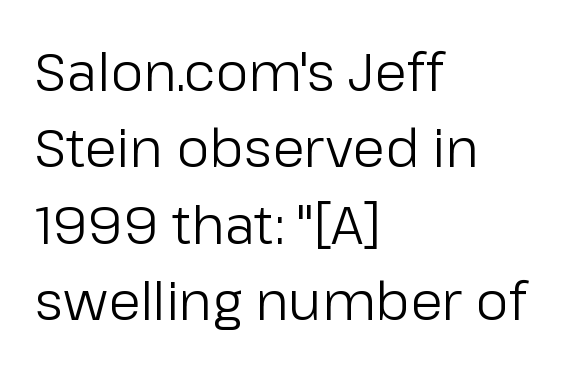
The image shows 52 px regular-weight sans-serif type, upright; set left-aligned, normal line spacing (1.47x), normal letter spacing, not underlined; low stroke contrast and a medium x-height.
